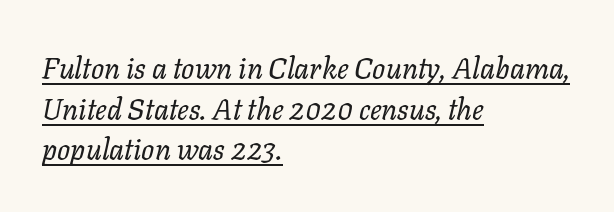
{"italic": "yes", "lean": "right", "slant_degrees": 11, "bold": "no", "weight": "regular", "width": "normal", "stroke_contrast": "low", "x_height": "medium", "monospaced": "no", "underline": "yes", "align": "left", "line_spacing": "normal", "line_spacing_ratio": 1.4, "letter_spacing": "normal", "letter_spacing_em": 0.0, "glyph_px": 29}
